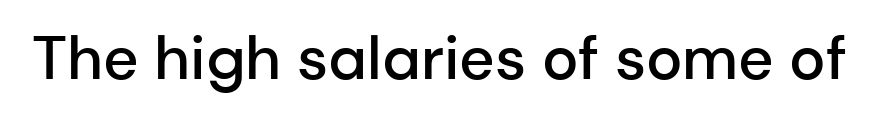
{"serif": "no", "italic": "no", "bold": "semi", "weight": "semibold", "width": "normal", "stroke_contrast": "low", "x_height": "medium", "monospaced": "no", "underline": "no", "letter_spacing": "normal", "letter_spacing_em": 0.0, "glyph_px": 61}
